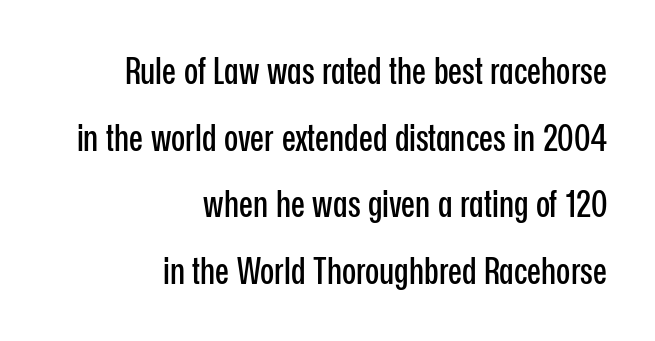
{"serif": "no", "italic": "no", "width": "condensed", "stroke_contrast": "low", "x_height": "medium", "monospaced": "no", "underline": "no", "align": "right", "line_spacing_ratio": 1.8, "letter_spacing": "normal", "letter_spacing_em": 0.0, "glyph_px": 37}
